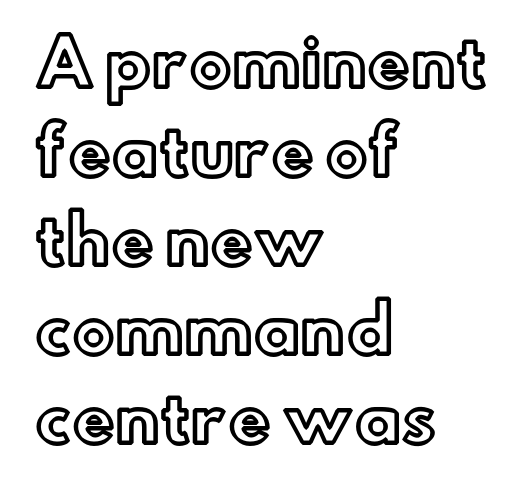
The image shows 64 px text type, upright; set left-aligned, normal line spacing (1.39x), normal letter spacing, not underlined; a small x-height.
